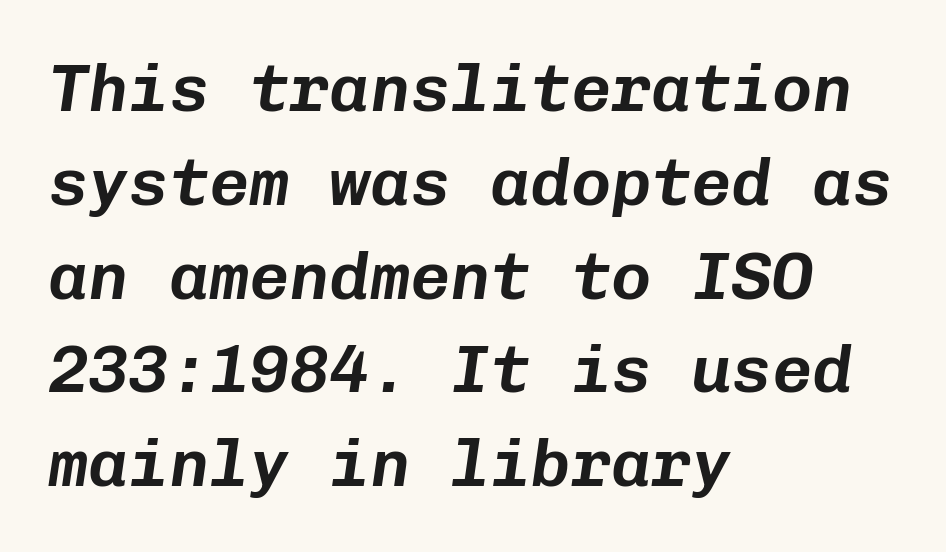
The image shows 67 px text type, italic (leaning right), monospaced; set left-aligned, normal line spacing (1.4x), normal letter spacing, not underlined; low stroke contrast and a medium x-height.
